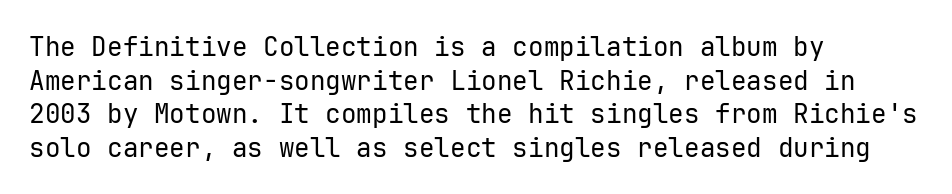
{"italic": "no", "bold": "no", "underline": "no", "align": "left", "line_spacing": "normal", "line_spacing_ratio": 1.29, "letter_spacing": "normal", "letter_spacing_em": 0.0, "glyph_px": 26}
